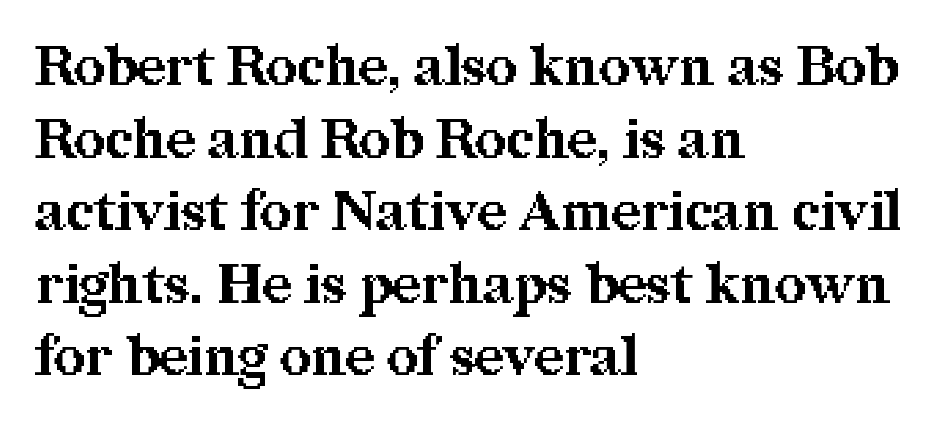
This is the regular roman posture of the typeface. The passage shown has conventional tracking throughout. The designer left line spacing at the default. Every letter is thick-stroked: bold, no question. Lines of text with bare space underneath. Where is the straight margin? On the left.
